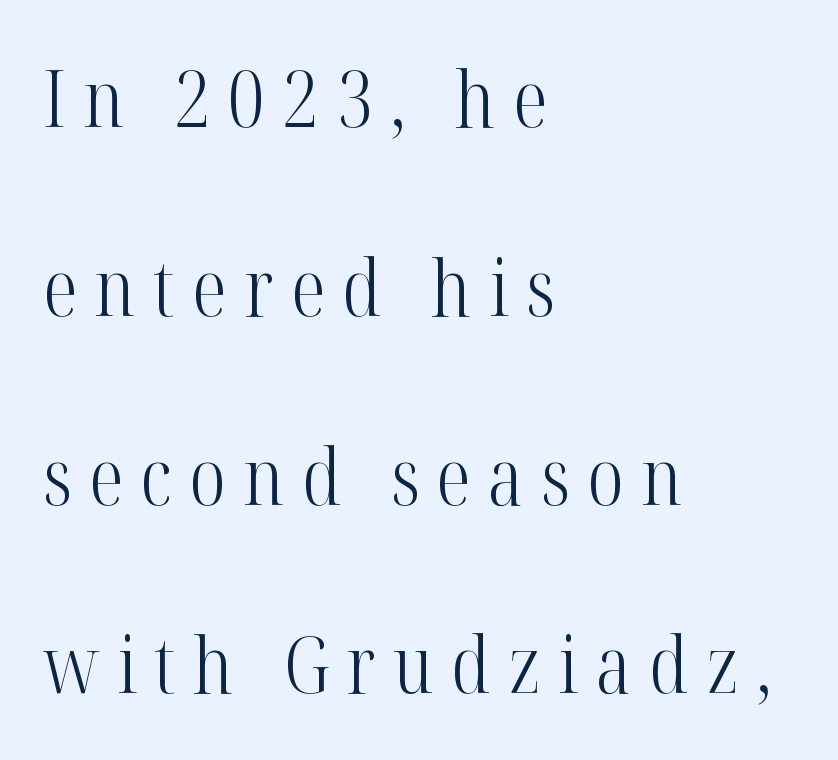
The type sits square on the baseline with zero lean. In CSS terms this would be text-align: left. The zone under the glyphs is completely vacant. The leading is generous, giving the passage an open texture. Stem width sits at or under what a default text font uses.
